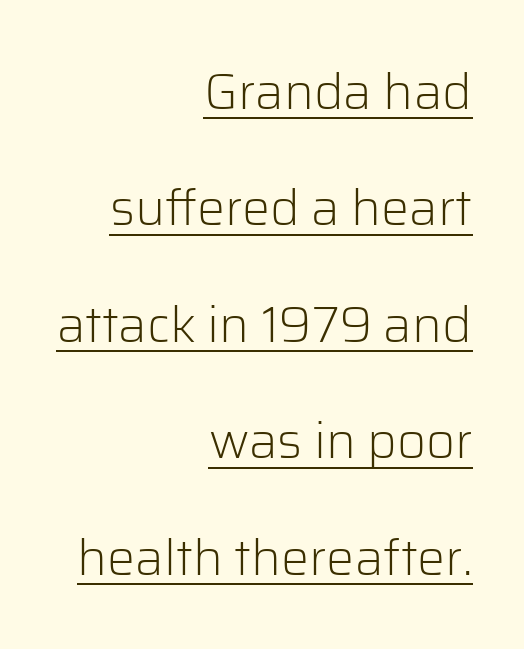
Q: Is the text bold? A: No.
Q: Is the text italic (slanted)? A: No, it is upright.
Q: Is the typeface a serif or a sans-serif typeface? A: Sans-serif.
Q: Is the text underlined? A: Yes.
Q: How is the paragraph aligned? A: Right-aligned.
Q: Is the spacing between letters normal or unusually wide? A: Normal.
Q: Is the spacing between lines tight, normal or loose? A: Loose.
Q: Width (condensed, normal, or wide)? A: Normal.
Q: Stroke contrast? A: Low.
Q: x-height? A: Medium.
Q: Monospaced? A: No.
